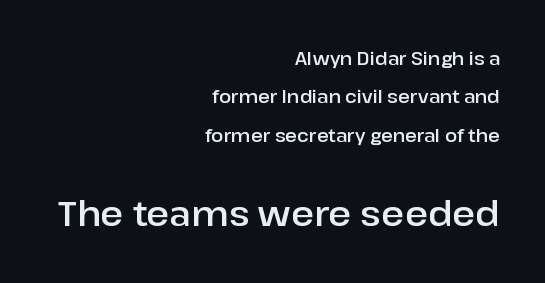
{"serif": "no", "italic": "no", "width": "normal", "stroke_contrast": "low", "x_height": "medium", "monospaced": "no", "underline": "no", "align": "right", "line_spacing": "loose", "line_spacing_ratio": 2.13, "letter_spacing": "normal", "letter_spacing_em": 0.0, "larger_block": "second", "size_ratio": 1.94, "glyph_px": 35}
